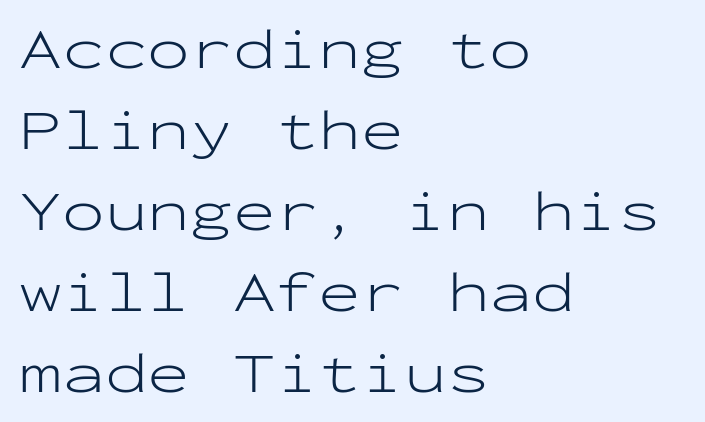
Q: Is the text bold? A: No.
Q: Is the text italic (slanted)? A: No, it is upright.
Q: Is the typeface a serif or a sans-serif typeface? A: Sans-serif.
Q: Is the text underlined? A: No.
Q: How is the paragraph aligned? A: Left-aligned.
Q: Is the spacing between letters normal or unusually wide? A: Normal.
Q: Is the spacing between lines tight, normal or loose? A: Normal.
Q: Width (condensed, normal, or wide)? A: Wide.
Q: Stroke contrast? A: Low.
Q: x-height? A: Medium.
Q: Monospaced? A: Yes.
